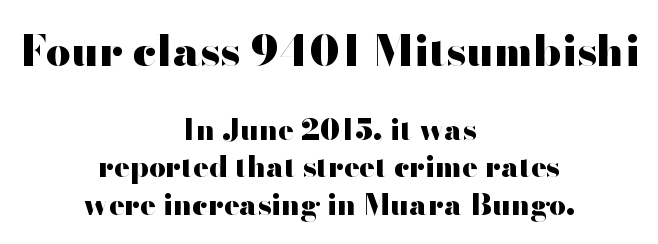
{"serif": "no", "italic": "no", "bold": "yes", "weight": "heavy", "width": "wide", "stroke_contrast": "high", "x_height": "small", "monospaced": "no", "underline": "no", "align": "center", "line_spacing": "normal", "line_spacing_ratio": 1.29, "letter_spacing": "normal", "letter_spacing_em": 0.0, "larger_block": "first", "size_ratio": 1.48, "glyph_px": 43}
